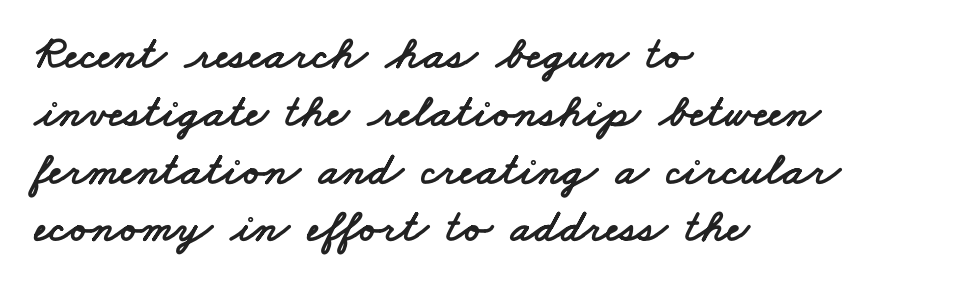
Q: Is the typeface a serif or a sans-serif typeface? A: Sans-serif.
Q: Is the text underlined? A: No.
Q: How is the paragraph aligned? A: Left-aligned.
Q: Is the spacing between letters normal or unusually wide? A: Normal.
Q: Width (condensed, normal, or wide)? A: Wide.
Q: Stroke contrast? A: Low.
Q: x-height? A: Small.
Q: Monospaced? A: No.
